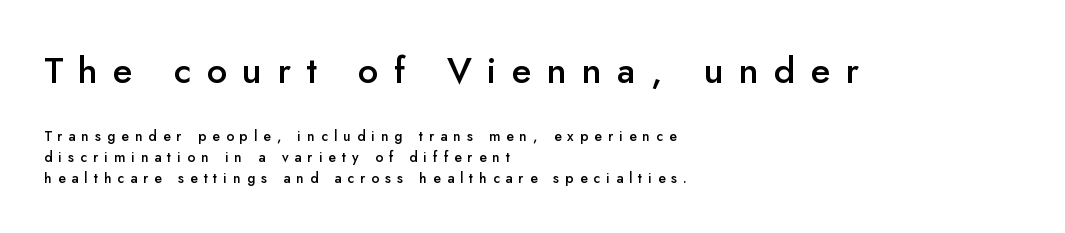
{"serif": "no", "italic": "no", "bold": "semi", "weight": "semibold", "width": "normal", "stroke_contrast": "low", "x_height": "small", "monospaced": "no", "underline": "no", "align": "left", "line_spacing": "normal", "line_spacing_ratio": 1.48, "letter_spacing": "wide", "letter_spacing_em": 0.43, "larger_block": "first", "size_ratio": 2.57, "glyph_px": 36}
